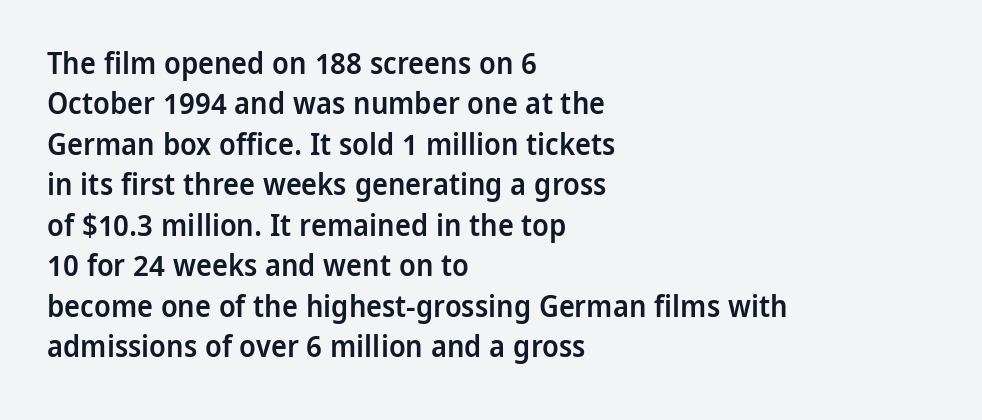
{"serif": "no", "italic": "no", "bold": "semi", "weight": "semibold", "width": "normal", "stroke_contrast": "low", "x_height": "medium", "monospaced": "no", "underline": "no", "align": "left", "line_spacing": "normal", "line_spacing_ratio": 1.35, "letter_spacing": "normal", "letter_spacing_em": 0.0, "glyph_px": 30}
